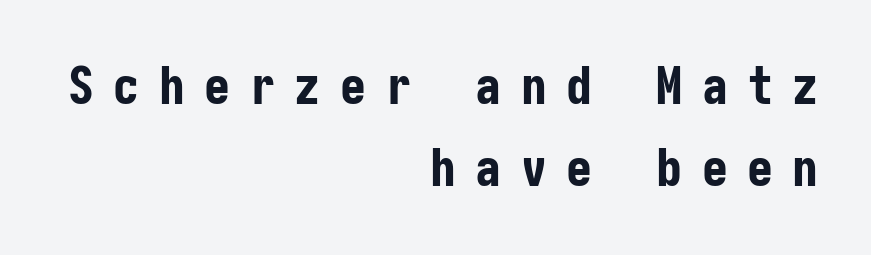
Does the leading feel generous? No, just average. Which margin do the lines hug? The right one — the left edge is uneven. A typesetter would mark this as roman, not italic. Lines of text with bare space underneath. Tracking here is generous; glyphs stand well apart from one another. Heavy, bold letterforms.
